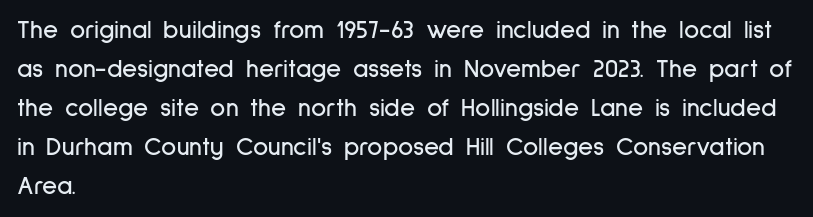
The image shows 26 px text type, upright; set left-aligned, normal line spacing (1.5x), normal letter spacing, not underlined.
